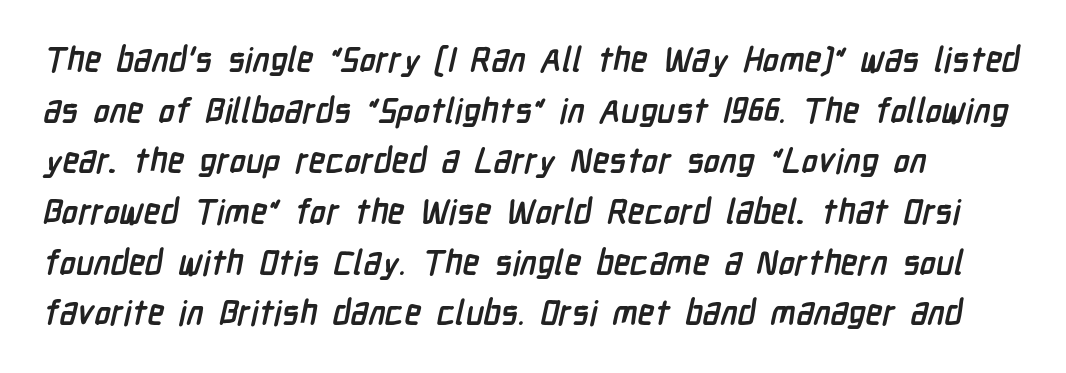
{"serif": "no", "bold": "yes", "weight": "semibold", "width": "condensed", "stroke_contrast": "low", "x_height": "medium", "monospaced": "no", "underline": "no", "align": "left", "line_spacing": "normal", "line_spacing_ratio": 1.49, "letter_spacing": "normal", "letter_spacing_em": 0.0, "glyph_px": 34}
